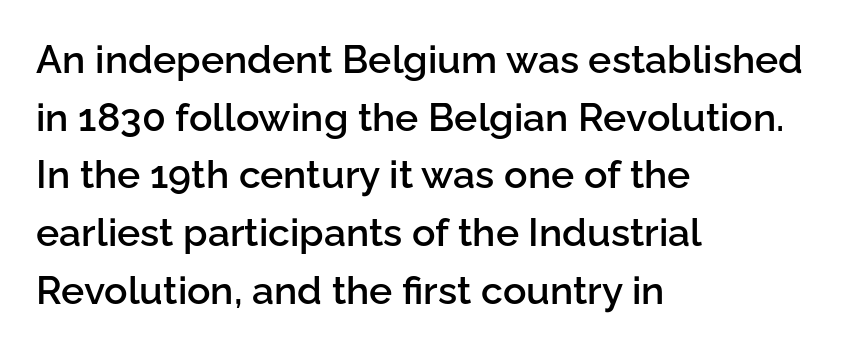
Vertical spacing — default. The passage shown is semibold, sitting just below true bold. Do the characters align in a grid? No, the font is proportional. No word sits above an underline.
